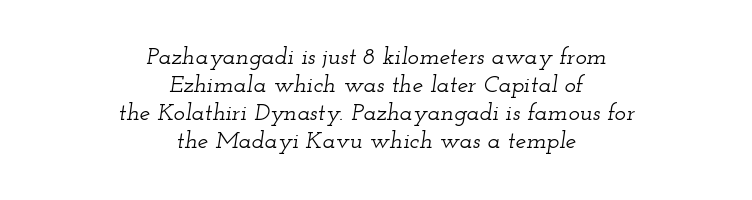
Tracking value appears to be zero — textbook default spacing. The compositor balanced each line on the midline. Descenders hang freely into open space. Looking at the ascenders, they clearly lean.
